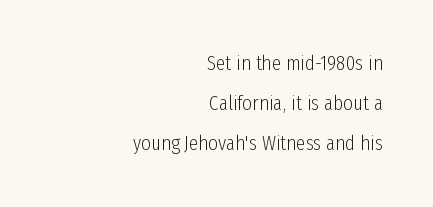
{"italic": "no", "bold": "no", "underline": "no", "align": "right", "line_spacing": "loose", "line_spacing_ratio": 1.91, "letter_spacing": "normal", "letter_spacing_em": 0.0, "glyph_px": 21}
